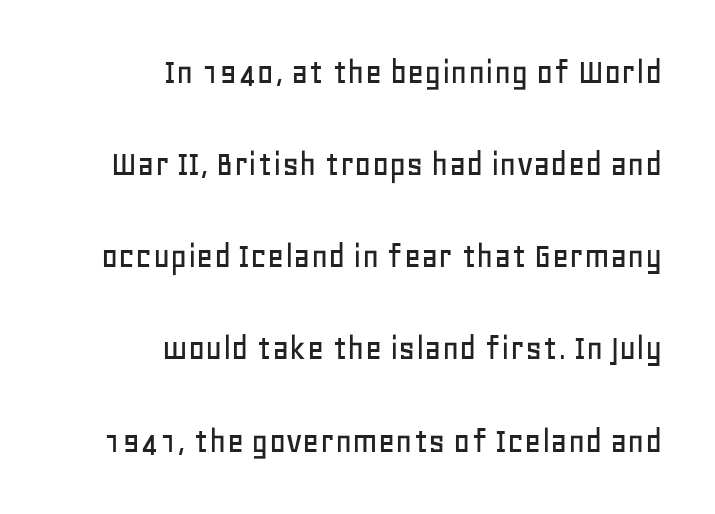
{"serif": "no", "italic": "no", "width": "normal", "stroke_contrast": "low", "x_height": "large", "monospaced": "no", "underline": "no", "align": "right", "line_spacing": "loose", "line_spacing_ratio": 2.49, "letter_spacing": "normal", "letter_spacing_em": 0.0, "glyph_px": 37}
